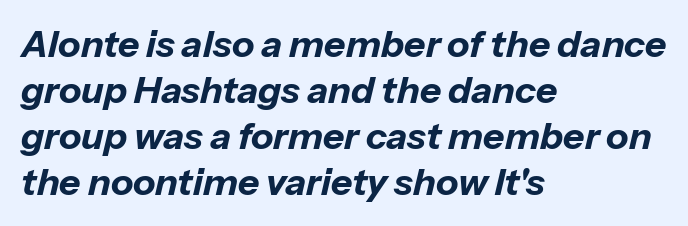
The image shows 37 px bold type, italic (leaning right); set left-aligned, line spacing 1.24x, normal letter spacing, not underlined; low stroke contrast and a medium x-height.
